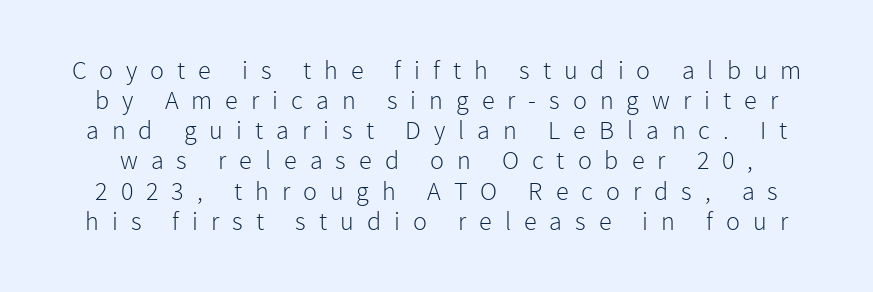
{"italic": "no", "bold": "no", "underline": "no", "line_spacing_ratio": 1.16, "letter_spacing": "wide", "letter_spacing_em": 0.5, "glyph_px": 26}
